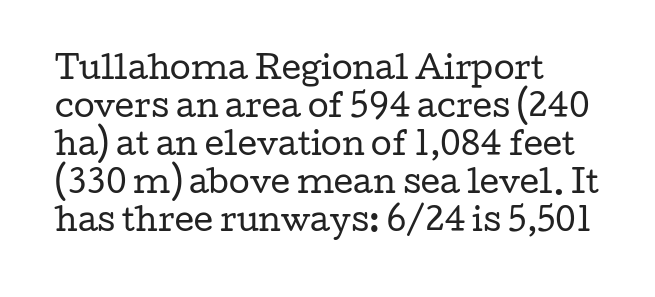
The image shows 30 px regular-weight, wide serif type, upright; set left-aligned, normal line spacing (1.27x), normal letter spacing, not underlined; low stroke contrast and a medium x-height.
